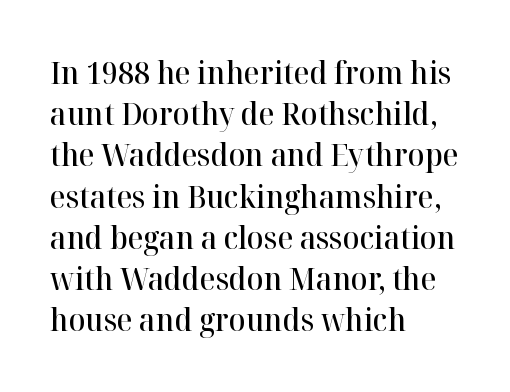
Q: Is the text bold? A: Semi-bold.
Q: Is the text italic (slanted)? A: No, it is upright.
Q: Is the typeface a serif or a sans-serif typeface? A: Serif.
Q: Is the text underlined? A: No.
Q: How is the paragraph aligned? A: Left-aligned.
Q: Is the spacing between letters normal or unusually wide? A: Normal.
Q: Is the spacing between lines tight, normal or loose? A: Normal.
Q: Width (condensed, normal, or wide)? A: Normal.
Q: Stroke contrast? A: High.
Q: x-height? A: Medium.
Q: Monospaced? A: No.
